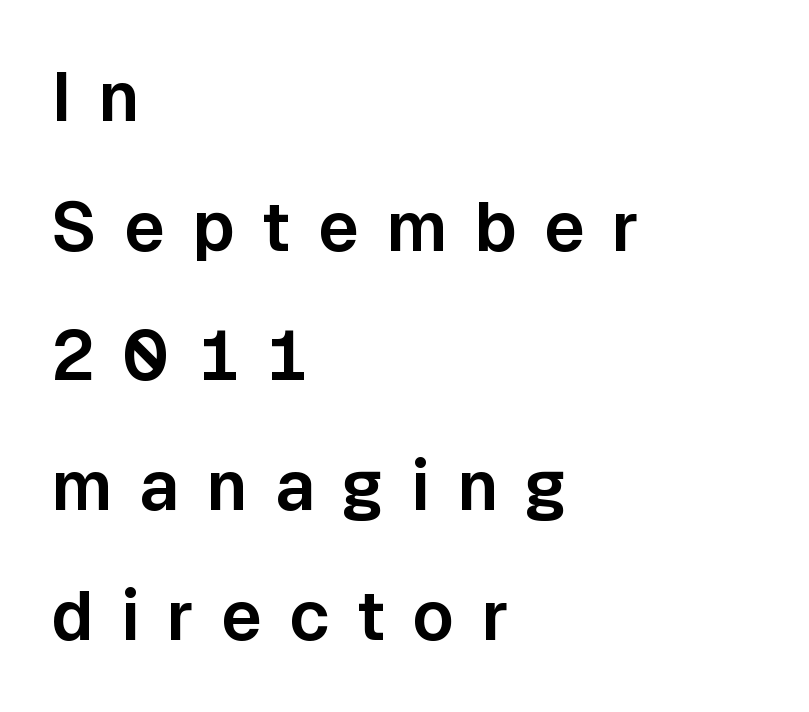
Each letter keeps its own natural width here, so spacing adapts to shape. The font family rendered here belongs to the sans-serif group. Beneath every word, the page is bare. Words appear elongated and porous because spacing is wide.
